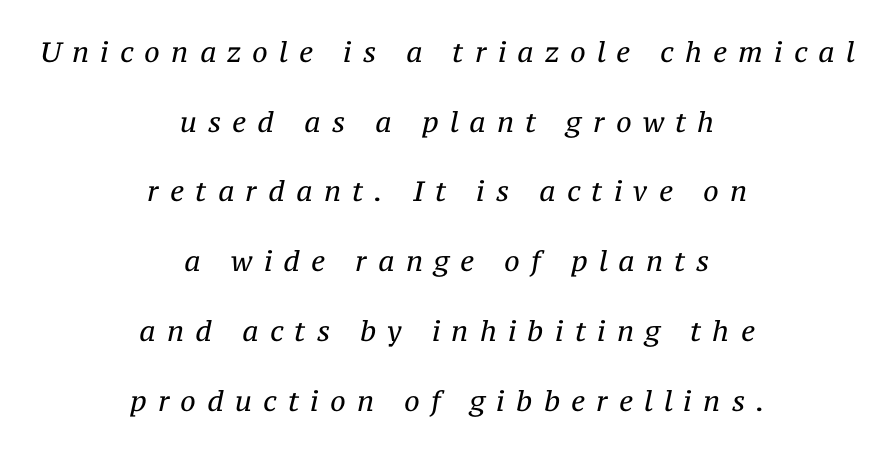
The image shows 28 px regular-weight serif type, italic (leaning right); set centered, loose line spacing (2.49x), unusually wide letter spacing (+0.4 em), not underlined; medium stroke contrast and a medium x-height.
